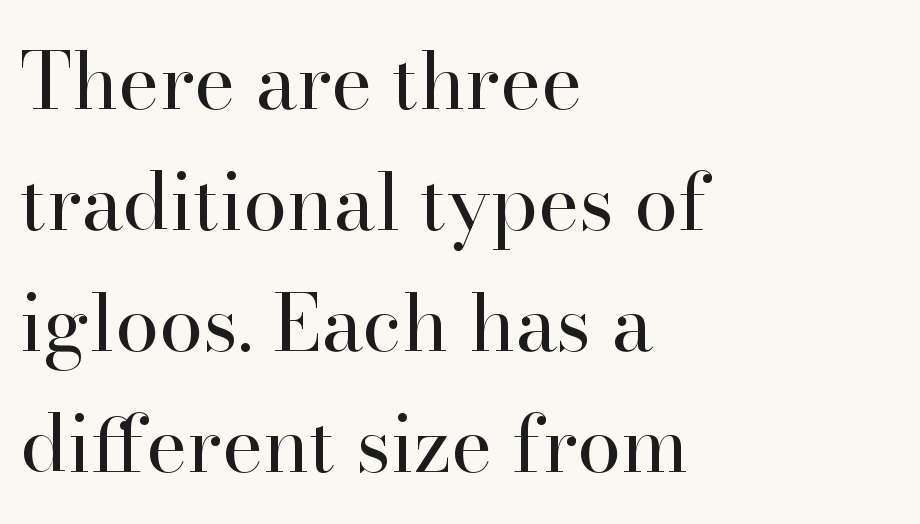
The specimen omits any rule beneath the text block's lines. The rows are spaced the way most documents space them. Yep, those are serifs on the letters. Posture: vertical. Each word holds together tightly as a unit, with standard inter-letter gaps. Each stroke keeps to a modest, everyday thickness or less.
